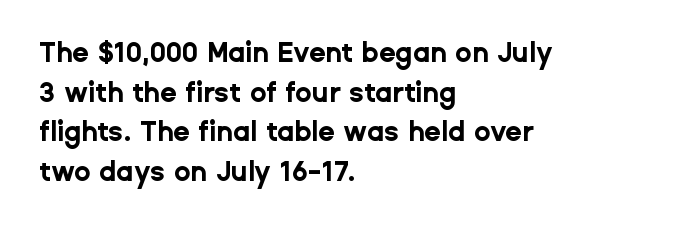
The image shows 27 px bold type, upright; set left-aligned, normal line spacing (1.47x), normal letter spacing, not underlined.
